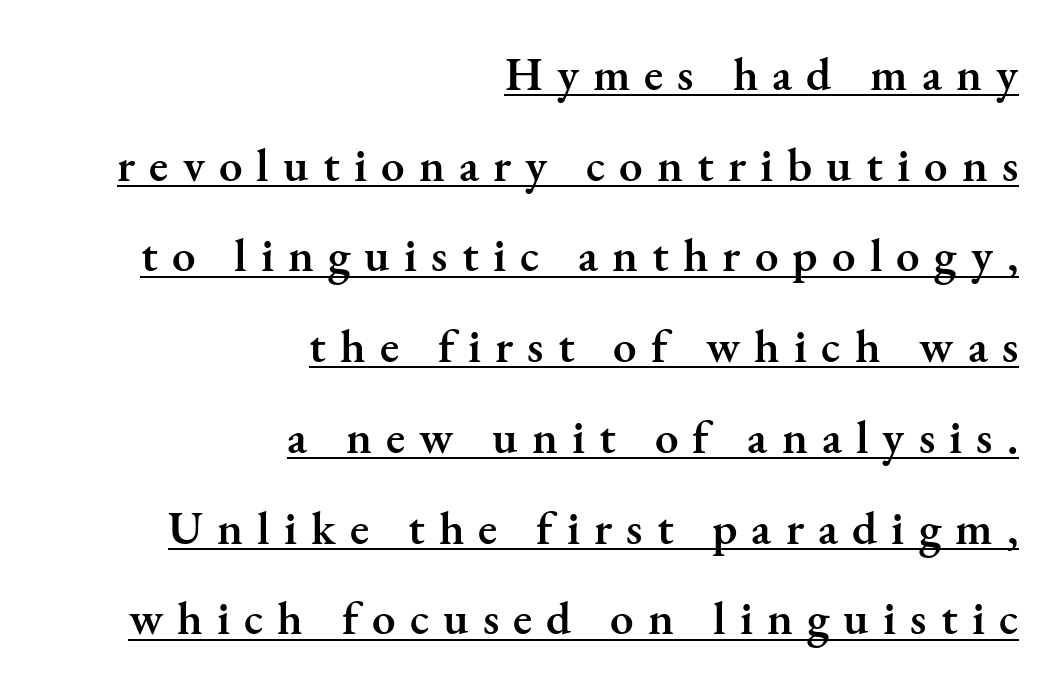
Q: Is the text bold? A: Semi-bold.
Q: Is the text italic (slanted)? A: No, it is upright.
Q: Is the typeface a serif or a sans-serif typeface? A: Serif.
Q: Is the text underlined? A: Yes.
Q: How is the paragraph aligned? A: Right-aligned.
Q: Is the spacing between letters normal or unusually wide? A: Unusually wide.
Q: Is the spacing between lines tight, normal or loose? A: Loose.
Q: Width (condensed, normal, or wide)? A: Normal.
Q: Stroke contrast? A: Medium.
Q: x-height? A: Small.
Q: Monospaced? A: No.
